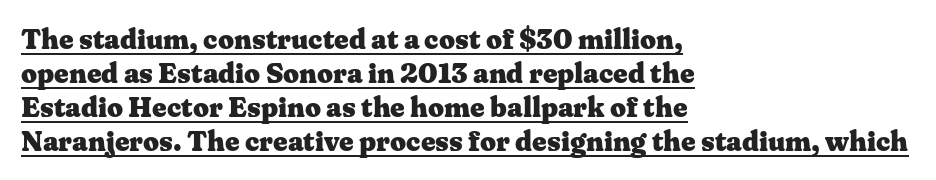
{"serif": "yes", "italic": "no", "bold": "yes", "weight": "heavy", "width": "wide", "stroke_contrast": "medium", "x_height": "medium", "monospaced": "no", "underline": "yes", "align": "left", "line_spacing_ratio": 1.21, "letter_spacing": "normal", "letter_spacing_em": 0.0, "glyph_px": 28}
